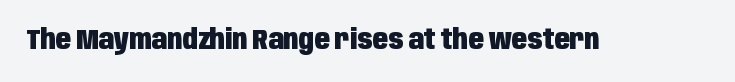
The image shows 28 px heavy, condensed sans-serif type, upright; set normal letter spacing, not underlined; low stroke contrast and a large x-height.
